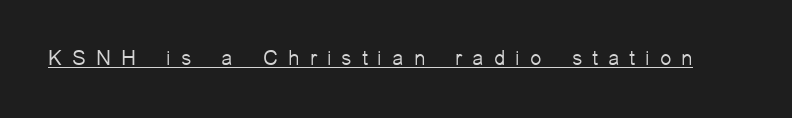
Q: Is the text bold? A: No.
Q: Is the text italic (slanted)? A: No, it is upright.
Q: Is the text underlined? A: Yes.
Q: Is the spacing between letters normal or unusually wide? A: Unusually wide.
